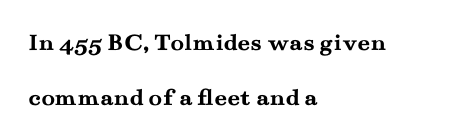
Q: Is the text bold? A: Yes.
Q: Is the text italic (slanted)? A: No, it is upright.
Q: Is the text underlined? A: No.
Q: How is the paragraph aligned? A: Left-aligned.
Q: Is the spacing between letters normal or unusually wide? A: Normal.
Q: Is the spacing between lines tight, normal or loose? A: Loose.
